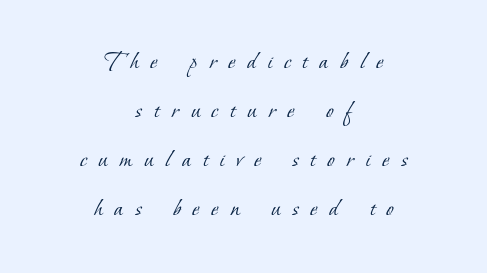
Q: Is the text bold? A: No.
Q: Is the text underlined? A: No.
Q: How is the paragraph aligned? A: Centered.
Q: Is the spacing between letters normal or unusually wide? A: Unusually wide.
